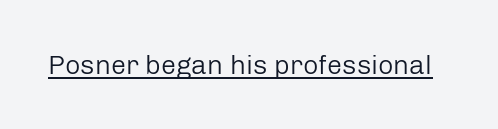
The image shows 27 px text type, upright; set normal letter spacing, underlined.
